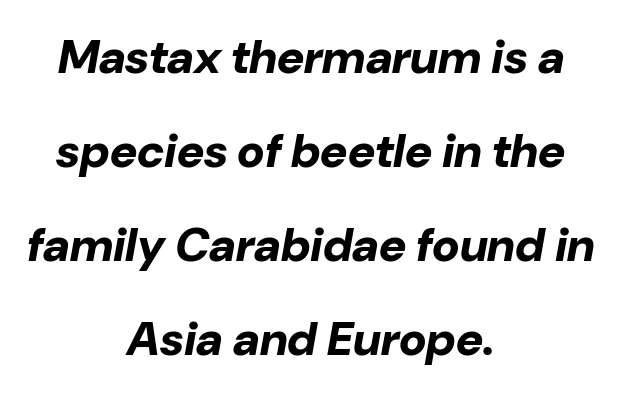
{"italic": "yes", "lean": "right", "slant_degrees": 10, "bold": "yes", "weight": "bold", "width": "normal", "stroke_contrast": "low", "x_height": "medium", "monospaced": "no", "underline": "no", "align": "center", "line_spacing": "loose", "line_spacing_ratio": 2.0, "letter_spacing": "normal", "letter_spacing_em": 0.0, "glyph_px": 47}
